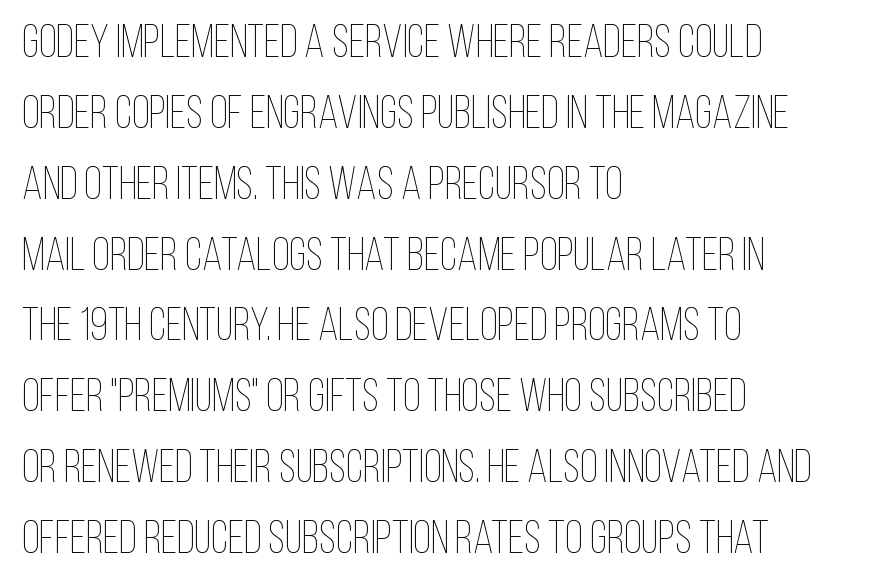
The typeface has the unassuming heft of standard copy or less. The letters stand upright; this is a roman face. The designer left line spacing at the default. Note the varied advance widths — an 'i' is clearly narrower than an 'm'.
